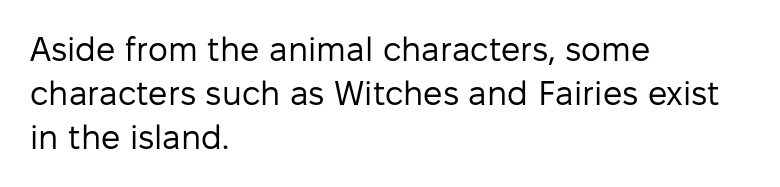
{"serif": "no", "italic": "no", "bold": "no", "weight": "regular", "width": "normal", "stroke_contrast": "low", "x_height": "medium", "monospaced": "no", "underline": "no", "align": "left", "line_spacing": "normal", "line_spacing_ratio": 1.3, "letter_spacing": "normal", "letter_spacing_em": 0.0, "glyph_px": 34}
